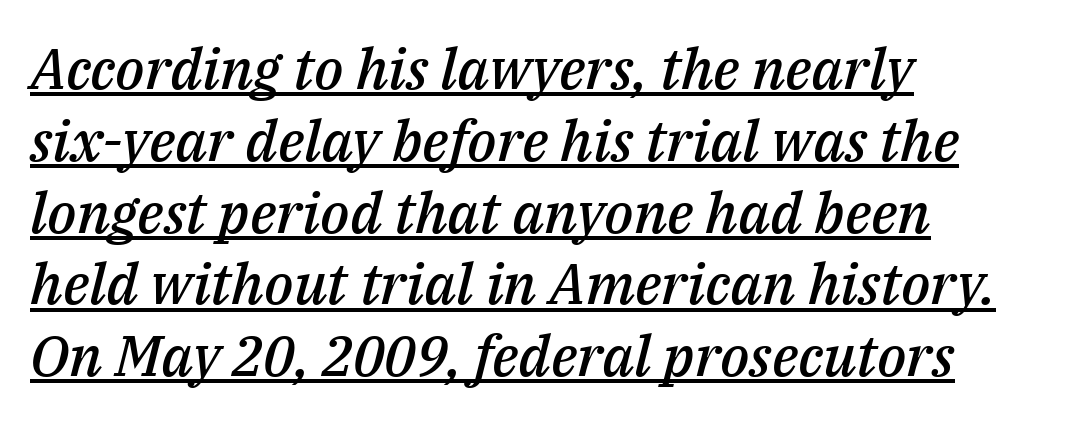
The image shows 57 px semibold type, italic (leaning right); set left-aligned, normal line spacing (1.26x), normal letter spacing, underlined; medium stroke contrast and a medium x-height.
